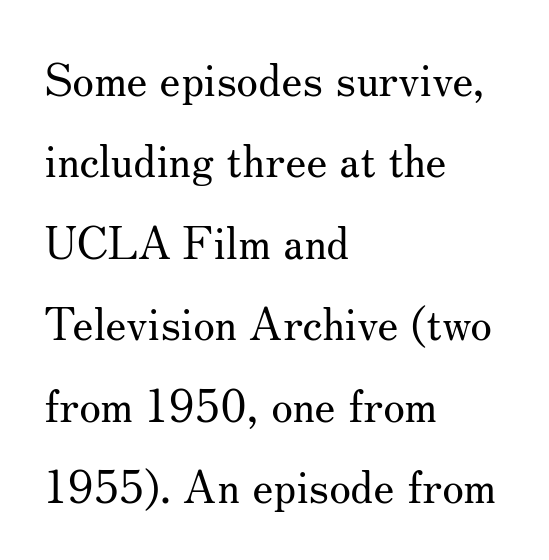
The image shows 44 px regular-weight serif type, upright; set left-aligned, line spacing 1.85x, normal letter spacing, not underlined; medium stroke contrast and a small x-height.
